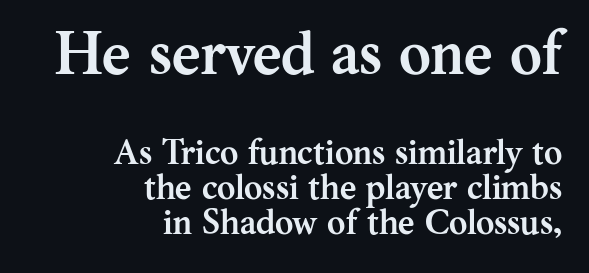
The image shows 61 px semibold serif type, upright; set right-aligned, tight line spacing (1.0x), normal letter spacing, not underlined; the first (top) block is 1.74x larger; medium stroke contrast and a medium x-height.
